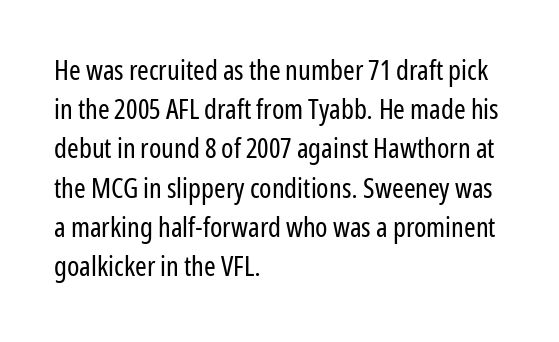
Q: Is the text bold? A: No.
Q: Is the text italic (slanted)? A: No, it is upright.
Q: Is the typeface a serif or a sans-serif typeface? A: Sans-serif.
Q: Is the text underlined? A: No.
Q: How is the paragraph aligned? A: Left-aligned.
Q: Is the spacing between letters normal or unusually wide? A: Normal.
Q: Is the spacing between lines tight, normal or loose? A: Normal.
Q: Width (condensed, normal, or wide)? A: Condensed.
Q: Stroke contrast? A: Low.
Q: x-height? A: Medium.
Q: Monospaced? A: No.
